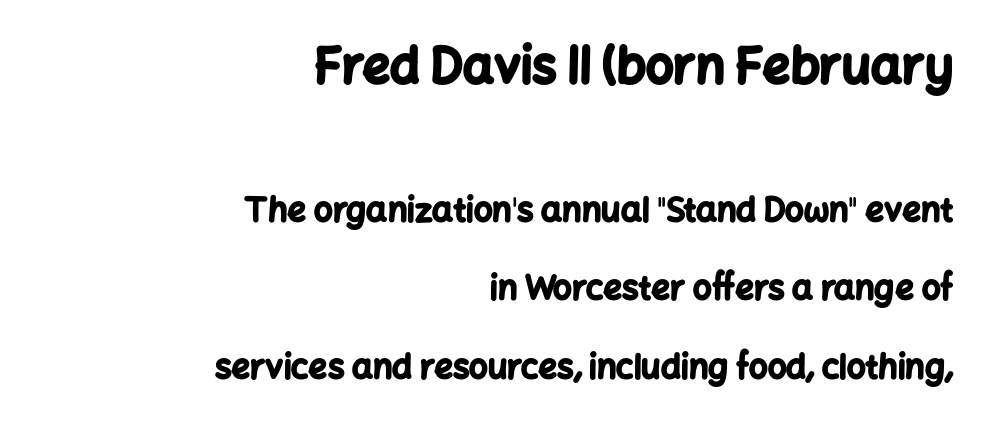
The image shows 49 px bold sans-serif type, upright; set right-aligned, loose line spacing (2.38x), normal letter spacing, not underlined; the first (top) block is 1.48x larger; low stroke contrast and a medium x-height.
